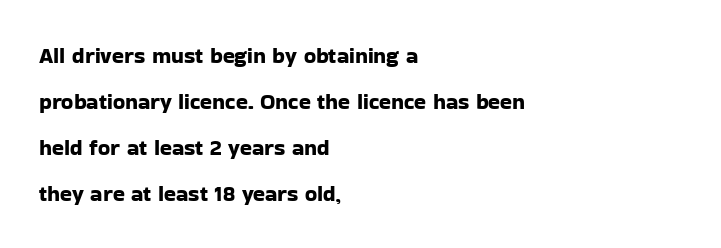
Q: Is the text italic (slanted)? A: No, it is upright.
Q: Is the text underlined? A: No.
Q: How is the paragraph aligned? A: Left-aligned.
Q: Is the spacing between letters normal or unusually wide? A: Normal.
Q: Is the spacing between lines tight, normal or loose? A: Loose.
